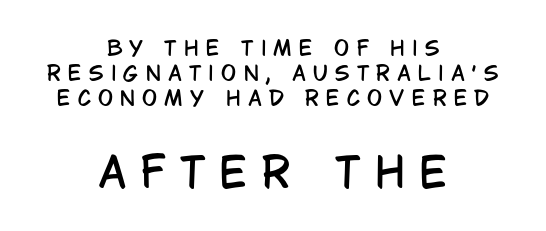
The image shows 41 px condensed sans-serif type, upright; set centered, normal line spacing (1.25x), unusually wide letter spacing (+0.36 em), not underlined; the second (bottom) block is 2.05x larger; low stroke contrast and a large x-height.
